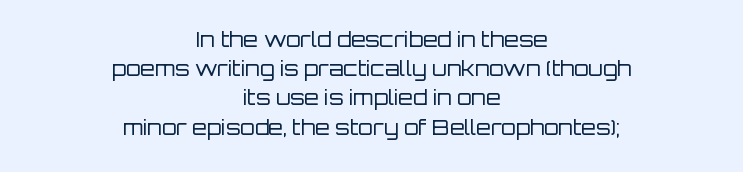
The image shows 21 px text type, upright; set centered, normal line spacing (1.39x), normal letter spacing, not underlined.
